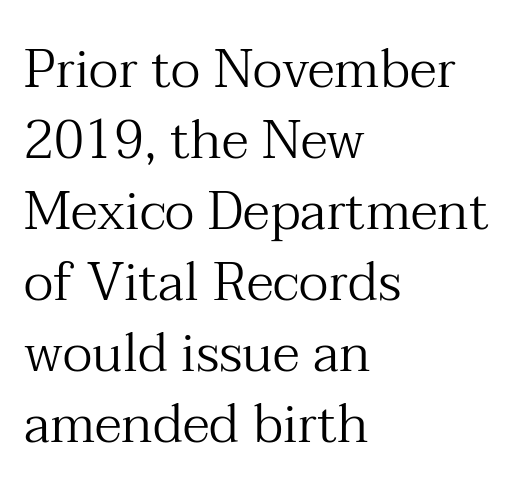
{"serif": "yes", "italic": "no", "bold": "no", "weight": "regular", "width": "normal", "stroke_contrast": "medium", "x_height": "medium", "monospaced": "no", "underline": "no", "align": "left", "line_spacing": "normal", "line_spacing_ratio": 1.34, "letter_spacing": "normal", "letter_spacing_em": 0.0, "glyph_px": 53}
